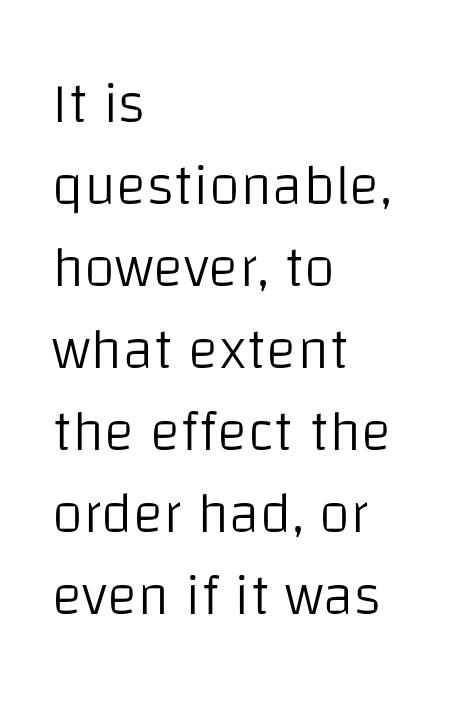
The image shows 57 px light sans-serif type, upright; set left-aligned, normal line spacing (1.44x), normal letter spacing, not underlined; low stroke contrast and a large x-height.
